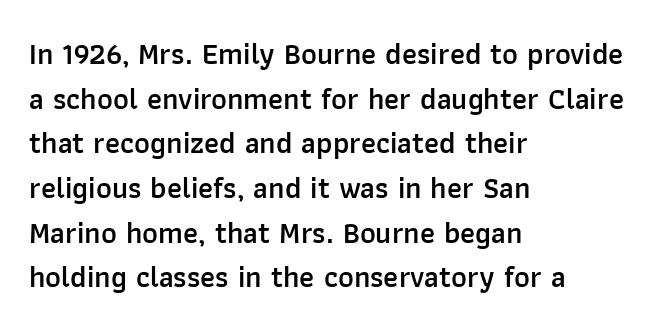
{"serif": "no", "italic": "no", "bold": "semi", "weight": "semibold", "width": "normal", "stroke_contrast": "low", "x_height": "medium", "monospaced": "no", "underline": "no", "align": "left", "line_spacing": "normal", "line_spacing_ratio": 1.49, "letter_spacing": "normal", "letter_spacing_em": 0.0, "glyph_px": 30}
